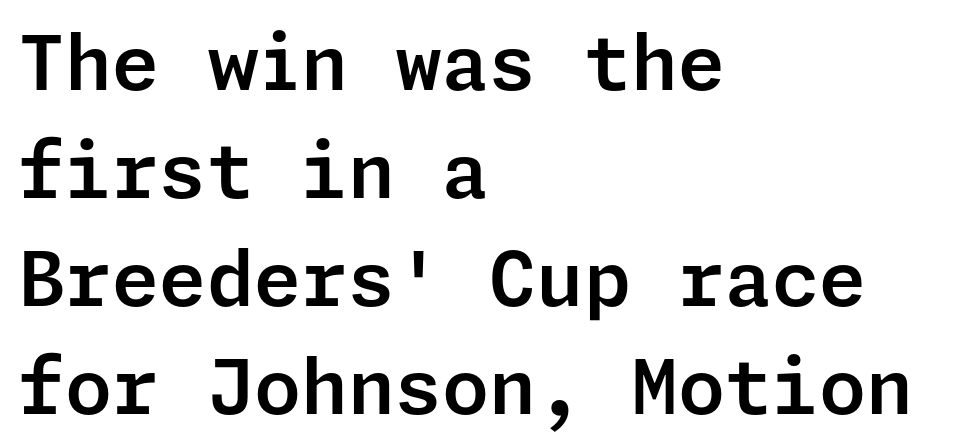
The image shows 76 px sans-serif type, upright; set left-aligned, normal line spacing (1.42x), normal letter spacing, not underlined; low stroke contrast and a medium x-height.
